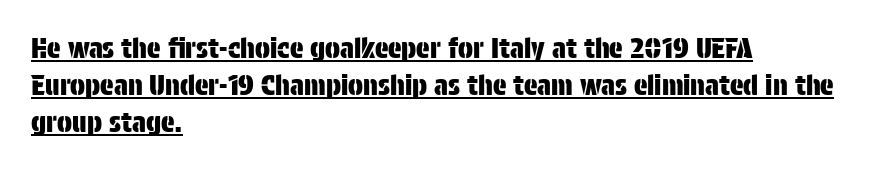
Notice how descenders clear the ascenders below comfortably — that's standard leading. A roman cut, with each character standing at attention. Reading down the block, your eye returns to a fixed left position each line. Classification — sans serif. The passage shown is typed in a proportional face where columns would drift.
